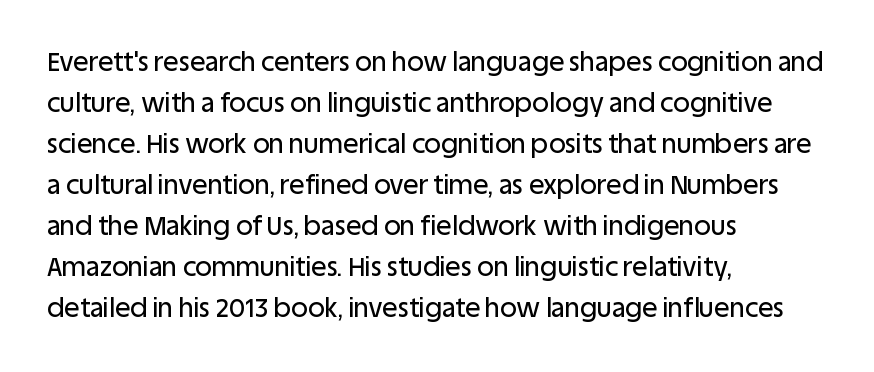
Q: Is the text italic (slanted)? A: No, it is upright.
Q: Is the text underlined? A: No.
Q: How is the paragraph aligned? A: Left-aligned.
Q: Is the spacing between letters normal or unusually wide? A: Normal.
Q: Is the spacing between lines tight, normal or loose? A: Normal.
